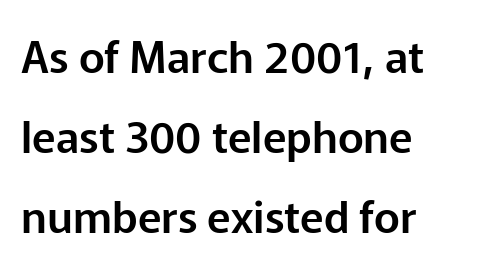
{"serif": "no", "italic": "no", "width": "normal", "stroke_contrast": "low", "x_height": "medium", "monospaced": "no", "underline": "no", "align": "left", "line_spacing_ratio": 1.82, "letter_spacing": "normal", "letter_spacing_em": 0.0, "glyph_px": 44}
